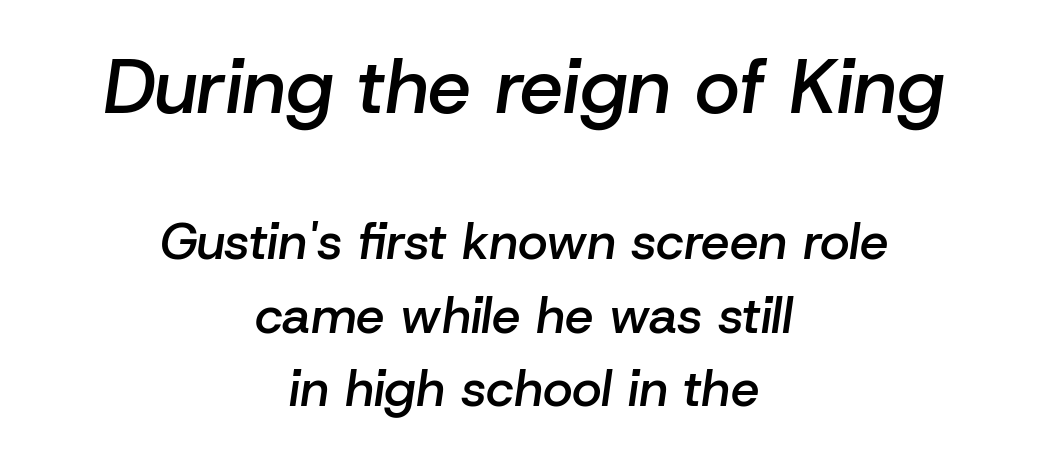
{"italic": "yes", "lean": "right", "slant_degrees": 8, "bold": "semi", "weight": "semibold", "width": "normal", "stroke_contrast": "low", "x_height": "medium", "monospaced": "no", "underline": "no", "align": "center", "line_spacing": "normal", "line_spacing_ratio": 1.44, "letter_spacing": "normal", "letter_spacing_em": 0.0, "larger_block": "first", "size_ratio": 1.51, "glyph_px": 77}
